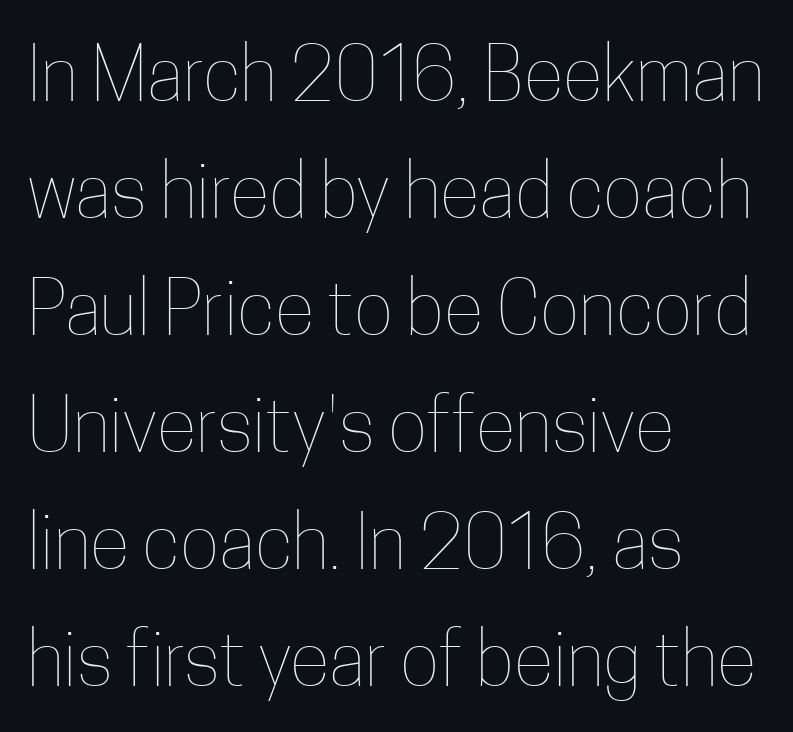
Compared with typical body copy, the letter spacing here is the same. Posture: upright roman. These lines sit exactly where default settings would place them. The weight tops out at a normal text grade. Proportional: the letters do not fall into vertical columns. Leftover space on each line is placed entirely after the last word.
